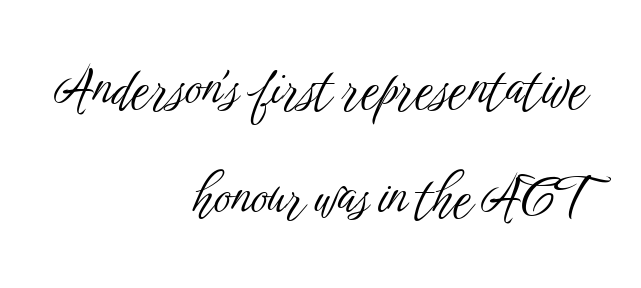
{"serif": "no", "bold": "no", "weight": "light", "width": "condensed", "stroke_contrast": "low", "x_height": "medium", "monospaced": "no", "underline": "no", "align": "right", "line_spacing": "loose", "line_spacing_ratio": 2.1, "letter_spacing": "normal", "letter_spacing_em": 0.0, "glyph_px": 52}
